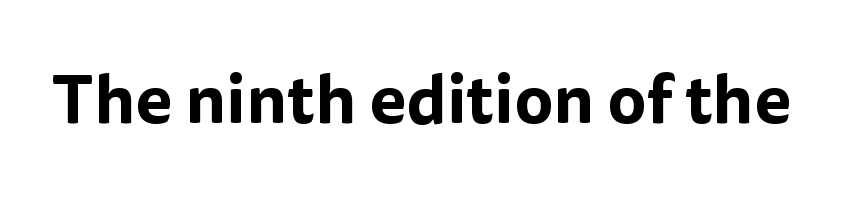
Q: Is the text italic (slanted)? A: No, it is upright.
Q: Is the typeface a serif or a sans-serif typeface? A: Sans-serif.
Q: Is the text underlined? A: No.
Q: Is the spacing between letters normal or unusually wide? A: Normal.
Q: Width (condensed, normal, or wide)? A: Normal.
Q: Stroke contrast? A: Low.
Q: x-height? A: Medium.
Q: Monospaced? A: No.
